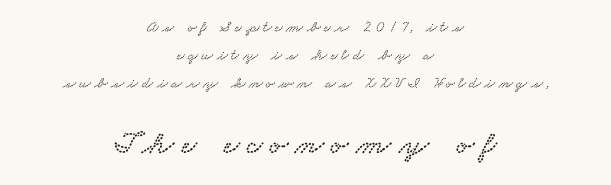
{"serif": "yes", "width": "wide", "stroke_contrast": "low", "x_height": "small", "monospaced": "no", "underline": "no", "align": "center", "line_spacing_ratio": 1.75, "letter_spacing": "wide", "letter_spacing_em": 0.22, "larger_block": "second", "size_ratio": 2.06, "glyph_px": 33}
